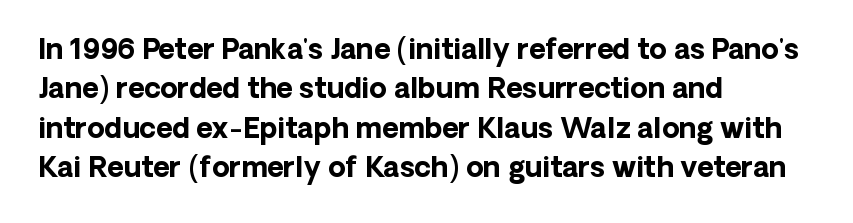
The image shows 28 px bold sans-serif type, upright; set left-aligned, normal line spacing (1.41x), normal letter spacing, not underlined; low stroke contrast and a medium x-height.
